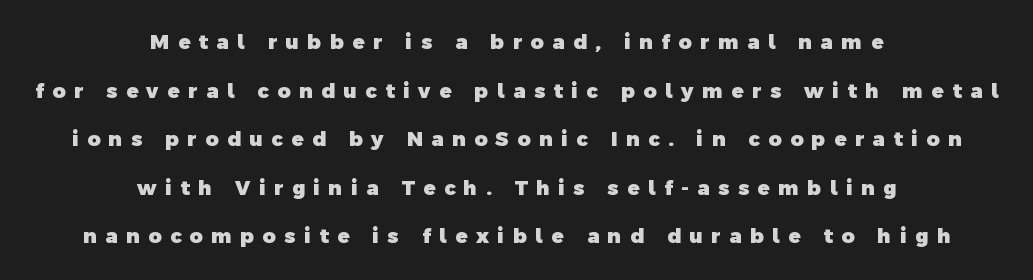
The image shows 20 px bold type; set centered, loose line spacing (2.43x), unusually wide letter spacing (+0.43 em), not underlined.
